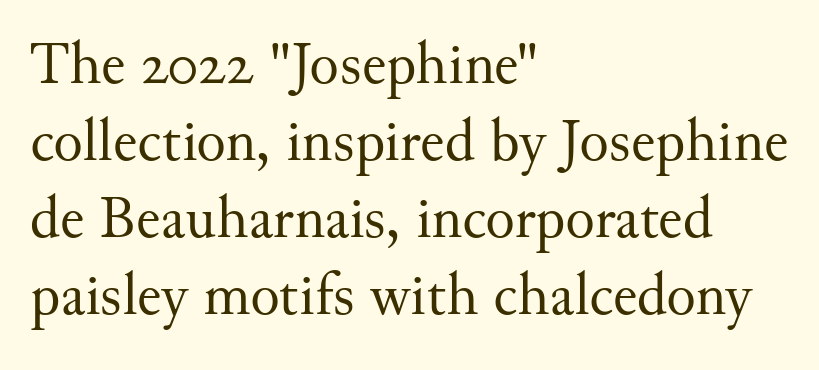
{"serif": "yes", "italic": "no", "bold": "no", "weight": "regular", "width": "normal", "stroke_contrast": "medium", "x_height": "small", "monospaced": "no", "underline": "no", "align": "left", "line_spacing": "normal", "line_spacing_ratio": 1.26, "letter_spacing": "normal", "letter_spacing_em": 0.0, "glyph_px": 61}
